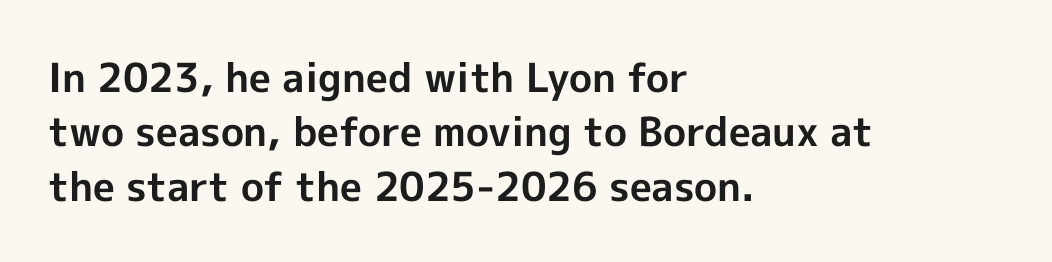
{"serif": "no", "italic": "no", "bold": "yes", "weight": "bold", "width": "normal", "x_height": "medium", "monospaced": "no", "underline": "no", "align": "left", "line_spacing": "normal", "line_spacing_ratio": 1.36, "letter_spacing": "normal", "letter_spacing_em": 0.0, "glyph_px": 40}
